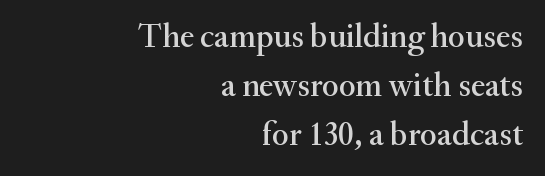
{"serif": "yes", "italic": "no", "width": "normal", "stroke_contrast": "medium", "x_height": "small", "monospaced": "no", "underline": "no", "align": "right", "line_spacing": "normal", "line_spacing_ratio": 1.48, "letter_spacing": "normal", "letter_spacing_em": 0.0, "glyph_px": 33}
